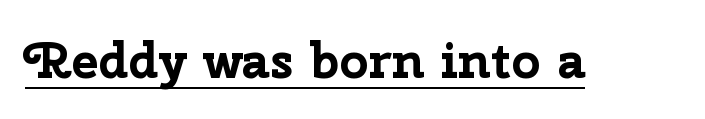
Q: Is the text bold? A: Yes.
Q: Is the text italic (slanted)? A: No, it is upright.
Q: Is the typeface a serif or a sans-serif typeface? A: Sans-serif.
Q: Is the text underlined? A: Yes.
Q: Is the spacing between letters normal or unusually wide? A: Normal.
Q: Width (condensed, normal, or wide)? A: Normal.
Q: Stroke contrast? A: Low.
Q: x-height? A: Medium.
Q: Monospaced? A: No.
